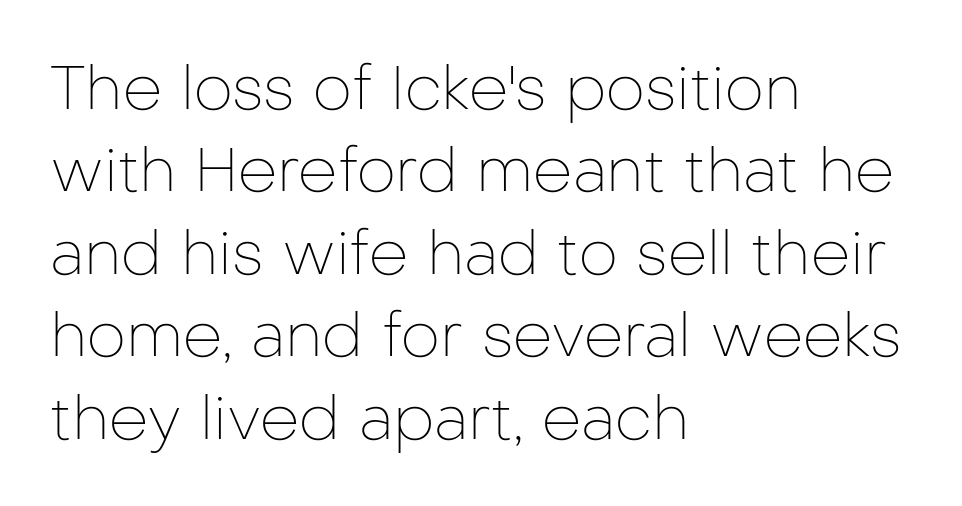
The image shows 62 px thin sans-serif type, upright; set left-aligned, normal line spacing (1.33x), normal letter spacing, not underlined; low stroke contrast and a medium x-height.
